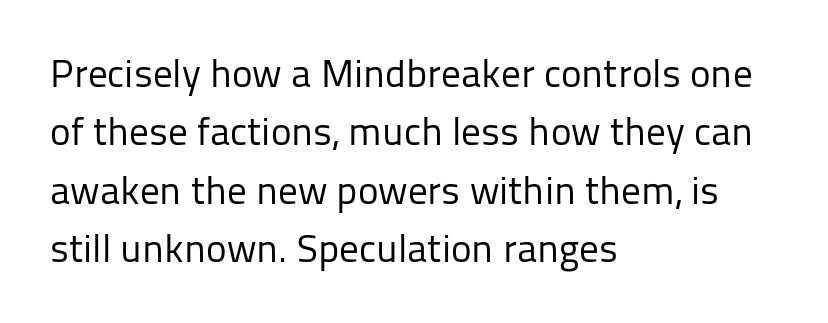
{"serif": "no", "italic": "no", "bold": "no", "weight": "regular", "width": "normal", "stroke_contrast": "low", "x_height": "medium", "monospaced": "no", "underline": "no", "align": "left", "line_spacing": "normal", "line_spacing_ratio": 1.5, "letter_spacing": "normal", "letter_spacing_em": 0.0, "glyph_px": 39}
